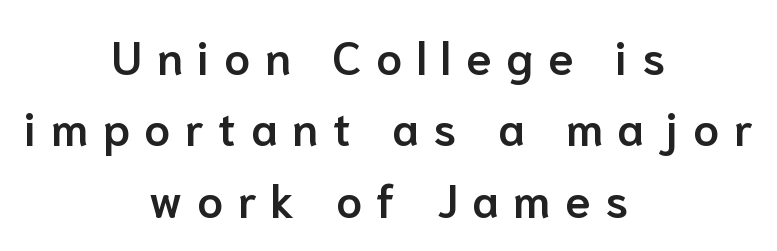
{"serif": "no", "italic": "no", "bold": "semi", "weight": "semibold", "width": "normal", "stroke_contrast": "low", "x_height": "medium", "monospaced": "no", "underline": "no", "align": "center", "line_spacing": "normal", "line_spacing_ratio": 1.55, "letter_spacing": "wide", "letter_spacing_em": 0.32, "glyph_px": 46}
